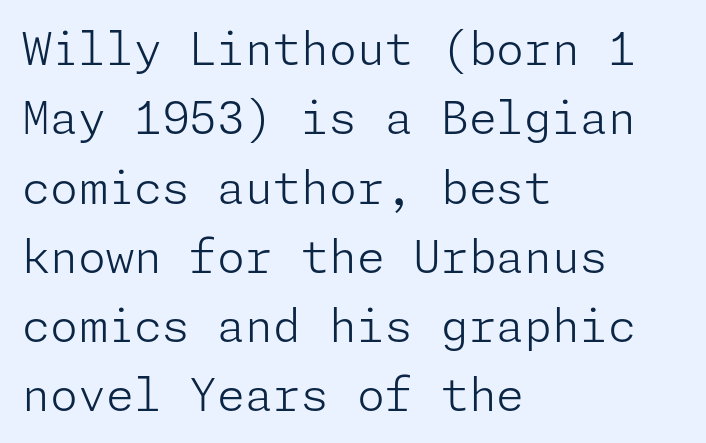
Q: Is the text bold? A: No.
Q: Is the text italic (slanted)? A: No, it is upright.
Q: Is the typeface a serif or a sans-serif typeface? A: Sans-serif.
Q: Is the text underlined? A: No.
Q: How is the paragraph aligned? A: Left-aligned.
Q: Is the spacing between letters normal or unusually wide? A: Normal.
Q: Is the spacing between lines tight, normal or loose? A: Normal.
Q: Width (condensed, normal, or wide)? A: Normal.
Q: Stroke contrast? A: Low.
Q: x-height? A: Medium.
